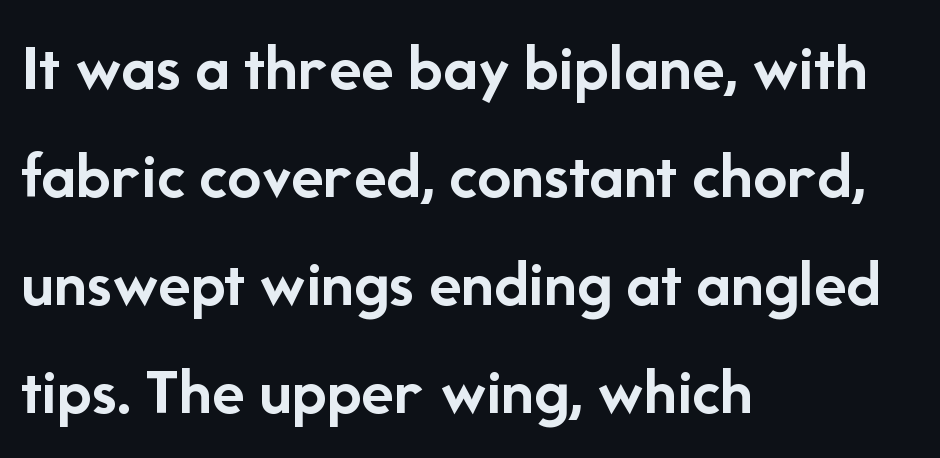
Q: Is the text bold? A: Yes.
Q: Is the text italic (slanted)? A: No, it is upright.
Q: Is the typeface a serif or a sans-serif typeface? A: Sans-serif.
Q: Is the text underlined? A: No.
Q: How is the paragraph aligned? A: Left-aligned.
Q: Is the spacing between letters normal or unusually wide? A: Normal.
Q: Is the spacing between lines tight, normal or loose? A: Normal.
Q: Width (condensed, normal, or wide)? A: Normal.
Q: Stroke contrast? A: Low.
Q: x-height? A: Medium.
Q: Monospaced? A: No.
